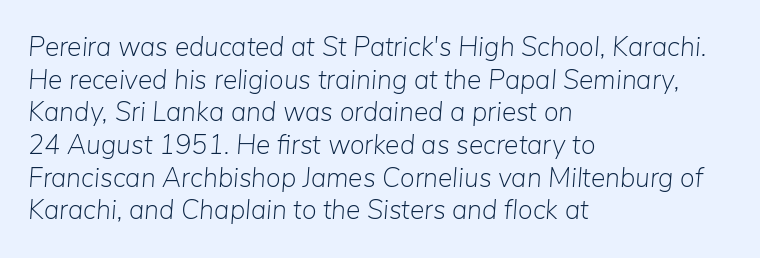
{"italic": "yes", "lean": "right", "slant_degrees": 5, "bold": "no", "underline": "no", "align": "left", "line_spacing_ratio": 1.21, "letter_spacing": "normal", "letter_spacing_em": 0.0, "glyph_px": 27}
